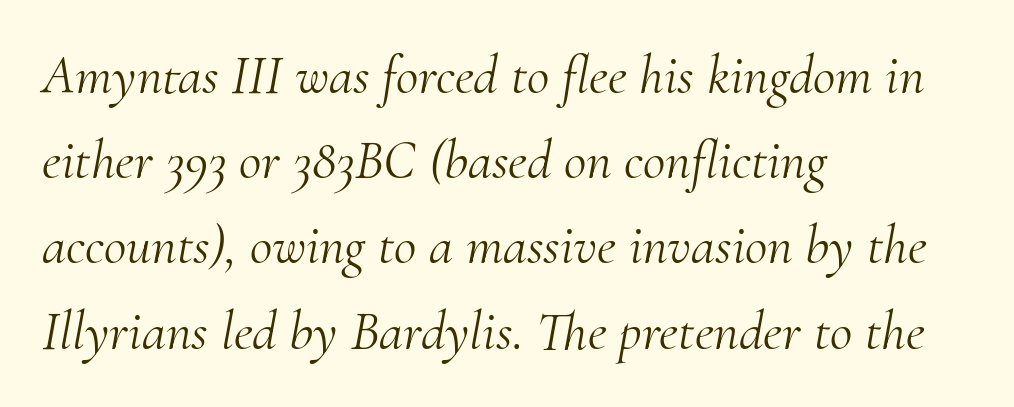
The image shows 55 px light serif type, italic (leaning right); set left-aligned, normal line spacing (1.55x), normal letter spacing, not underlined; medium stroke contrast and a small x-height.
